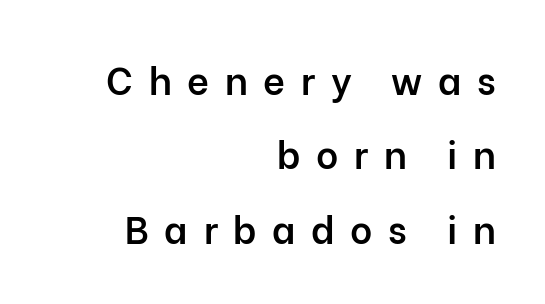
Check the space under the baseline: it is left empty. The rendering shows plain stroke endings on the letterforms — a sans-serif design. Each new line begins a long way beneath the previous one. Nope, not italic — everything's standing straight. Does the copy run flush right? Yes — the right margin is perfectly even.
